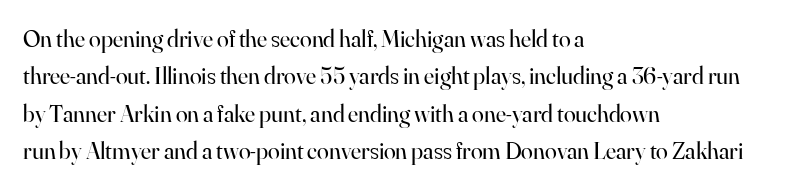
Evenly set lines give the paragraph a standard silhouette. Here the glyphs are tracked normally, forming tight word shapes. Rule under the text: the space is simply empty. Italic? Not at all — the glyphs are vertical. These glyphs show unthickened strokes, regular width or finer.
